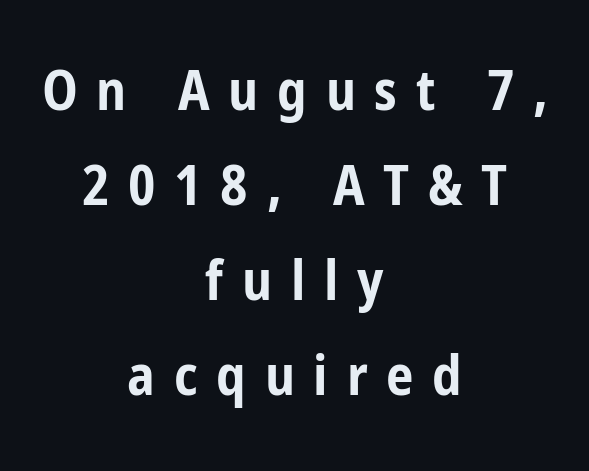
Q: Is the text bold? A: Yes.
Q: Is the text italic (slanted)? A: No, it is upright.
Q: Is the typeface a serif or a sans-serif typeface? A: Sans-serif.
Q: Is the text underlined? A: No.
Q: How is the paragraph aligned? A: Centered.
Q: Is the spacing between letters normal or unusually wide? A: Unusually wide.
Q: Width (condensed, normal, or wide)? A: Condensed.
Q: Stroke contrast? A: Low.
Q: x-height? A: Medium.
Q: Monospaced? A: No.
